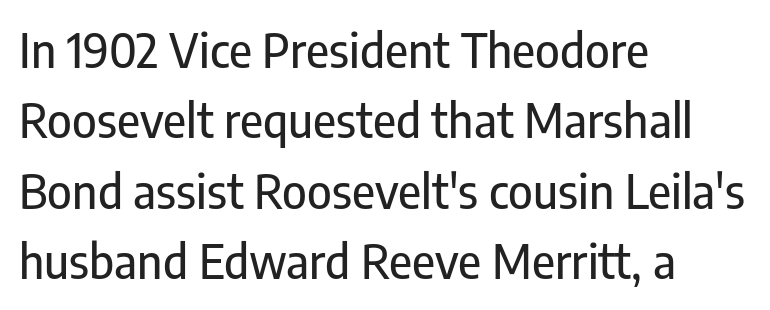
Q: Is the text italic (slanted)? A: No, it is upright.
Q: Is the typeface a serif or a sans-serif typeface? A: Sans-serif.
Q: Is the text underlined? A: No.
Q: How is the paragraph aligned? A: Left-aligned.
Q: Is the spacing between letters normal or unusually wide? A: Normal.
Q: Is the spacing between lines tight, normal or loose? A: Normal.
Q: Width (condensed, normal, or wide)? A: Condensed.
Q: Stroke contrast? A: Low.
Q: x-height? A: Medium.
Q: Monospaced? A: No.
